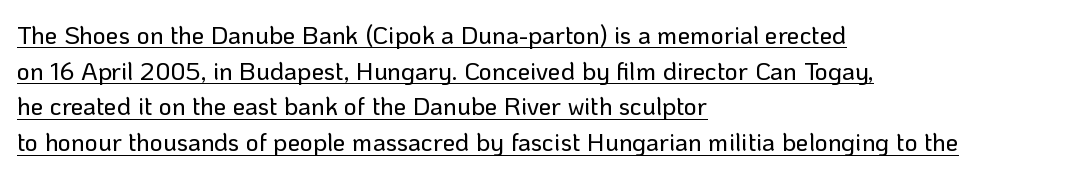
Notice how descenders clear the ascenders below comfortably — that's standard leading. Italic? Not at all — the glyphs are vertical. Reading down the block, your eye returns to a fixed left position each line. The passage shown is underscored from start to finish. Observe the ordinary spacing: letters are neighbours, not strangers.
